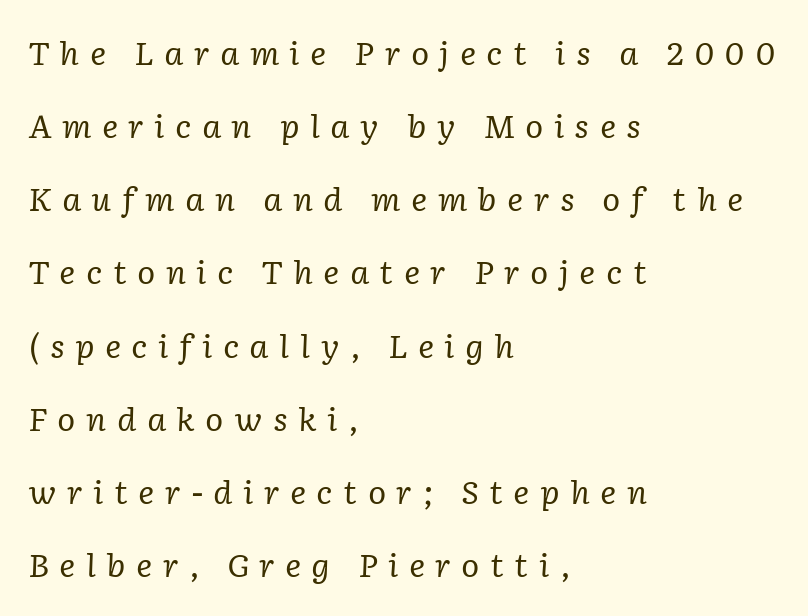
{"serif": "yes", "italic": "yes", "lean": "right", "slant_degrees": 2, "bold": "no", "weight": "regular", "width": "normal", "stroke_contrast": "low", "x_height": "medium", "monospaced": "no", "underline": "no", "align": "left", "line_spacing": "loose", "line_spacing_ratio": 2.36, "letter_spacing": "wide", "letter_spacing_em": 0.33, "glyph_px": 31}
